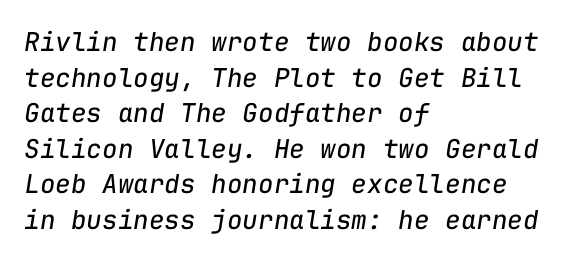
This rendering uses left alignment, leaving the right contour irregular. This block has exactly the height ordinary leading produces. The face used here has a pronounced slope to its letters. Counters stay open thanks to moderate or lighter strokes.
